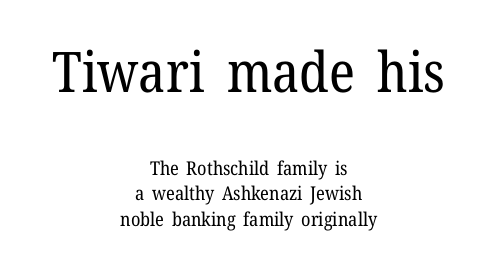
The image shows 56 px regular-weight serif type, upright; set centered, normal line spacing (1.34x), normal letter spacing, not underlined; the first (top) block is 2.95x larger; low stroke contrast and a medium x-height.
